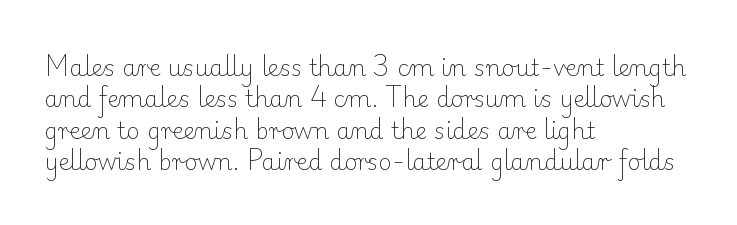
{"italic": "no", "bold": "no", "underline": "no", "align": "left", "line_spacing": "normal", "line_spacing_ratio": 1.36, "letter_spacing": "normal", "letter_spacing_em": 0.0, "glyph_px": 23}
